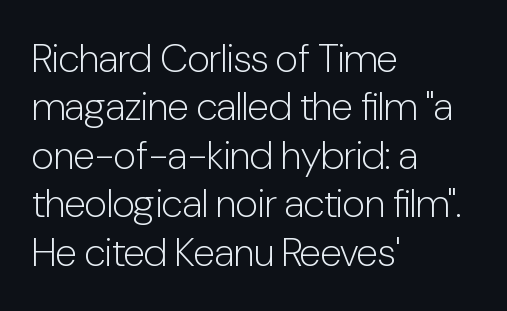
{"serif": "no", "italic": "no", "bold": "no", "weight": "light", "width": "condensed", "stroke_contrast": "low", "x_height": "medium", "monospaced": "no", "underline": "no", "align": "left", "line_spacing_ratio": 1.21, "letter_spacing": "normal", "letter_spacing_em": 0.0, "glyph_px": 40}
